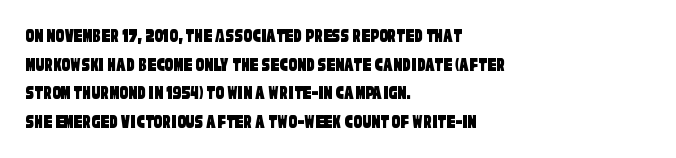
If you drew a ruler down the left edge, every line would touch it. Lines of text with bare space underneath. Regarding leading, the lines here are spaced in the standard way. Standard letterfit; no display-style spreading of the glyphs.
